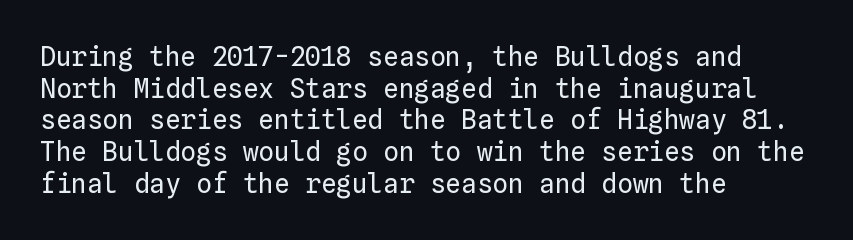
Q: Is the text bold? A: No.
Q: Is the text italic (slanted)? A: No, it is upright.
Q: Is the text underlined? A: No.
Q: How is the paragraph aligned? A: Left-aligned.
Q: Is the spacing between letters normal or unusually wide? A: Normal.
